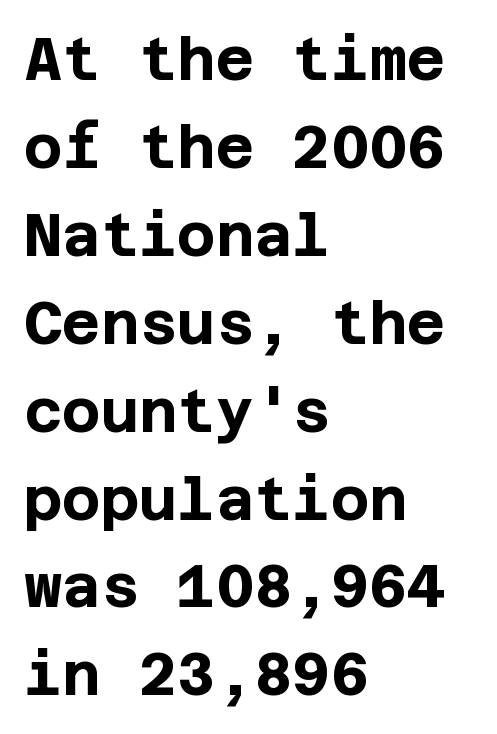
Q: Is the text bold? A: Yes.
Q: Is the text italic (slanted)? A: No, it is upright.
Q: Is the typeface a serif or a sans-serif typeface? A: Sans-serif.
Q: Is the text underlined? A: No.
Q: How is the paragraph aligned? A: Left-aligned.
Q: Is the spacing between letters normal or unusually wide? A: Normal.
Q: Is the spacing between lines tight, normal or loose? A: Normal.
Q: Width (condensed, normal, or wide)? A: Normal.
Q: Stroke contrast? A: Low.
Q: x-height? A: Large.
